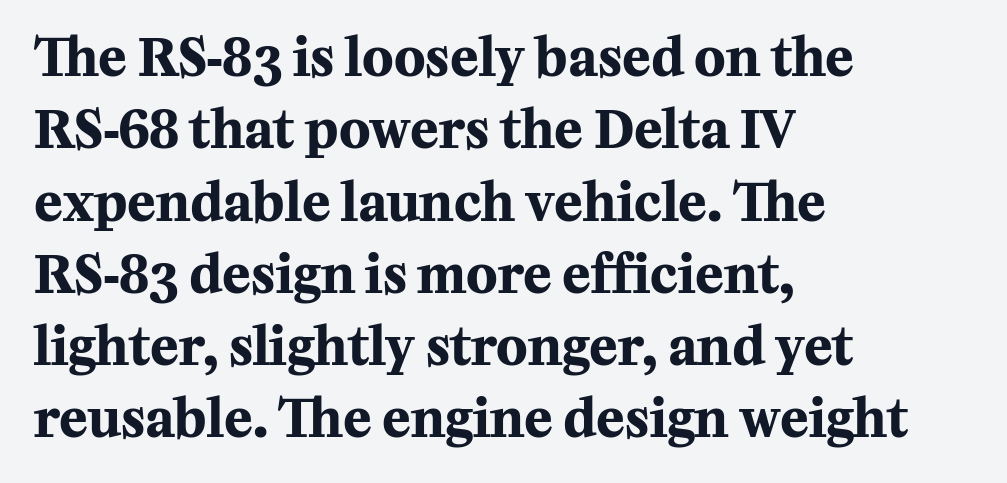
Q: Is the text bold? A: Yes.
Q: Is the text italic (slanted)? A: No, it is upright.
Q: Is the typeface a serif or a sans-serif typeface? A: Serif.
Q: Is the text underlined? A: No.
Q: How is the paragraph aligned? A: Left-aligned.
Q: Is the spacing between letters normal or unusually wide? A: Normal.
Q: Is the spacing between lines tight, normal or loose? A: Normal.
Q: Width (condensed, normal, or wide)? A: Normal.
Q: Stroke contrast? A: Medium.
Q: x-height? A: Medium.
Q: Monospaced? A: No.
